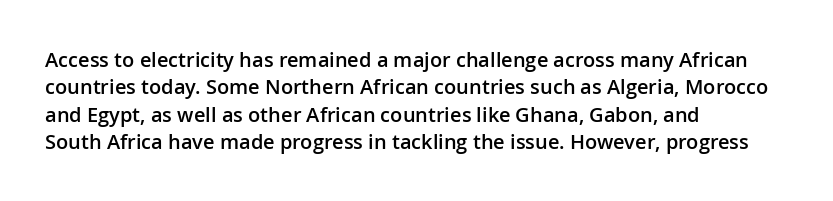
The specimen reads as upright at a glance. Each new line begins a customary step beneath the previous one. Has an underline been added? It has not. Its strokes are somewhat broadened, the hallmark of semibold type.
